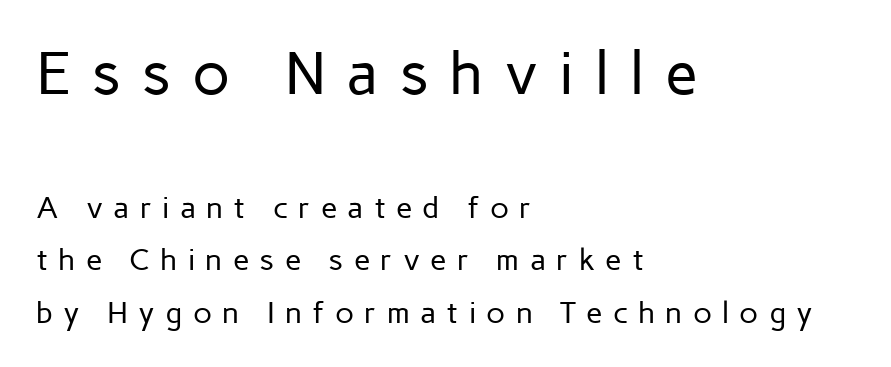
{"serif": "no", "italic": "no", "bold": "no", "weight": "regular", "width": "normal", "stroke_contrast": "low", "x_height": "medium", "monospaced": "no", "underline": "no", "align": "left", "line_spacing_ratio": 1.75, "letter_spacing": "wide", "letter_spacing_em": 0.34, "larger_block": "first", "size_ratio": 2.0, "glyph_px": 60}
